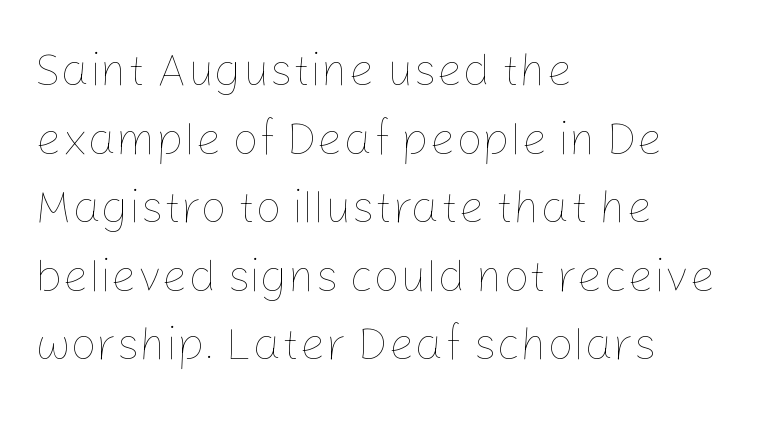
Every row of glyphs begins at an identical x-position on the left. The horizontal fit of the characters is conventional and even. A normal amount of white space separates one row of letters from the next. The zone under the glyphs is completely vacant.
